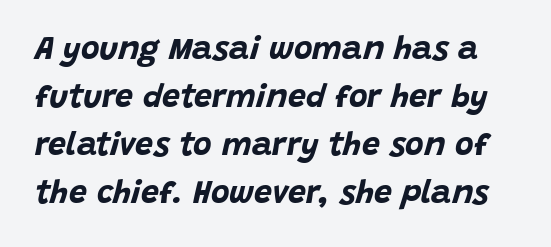
The image shows 32 px bold type, italic (leaning right); set normal line spacing (1.5x), normal letter spacing, not underlined; low stroke contrast and a large x-height.
